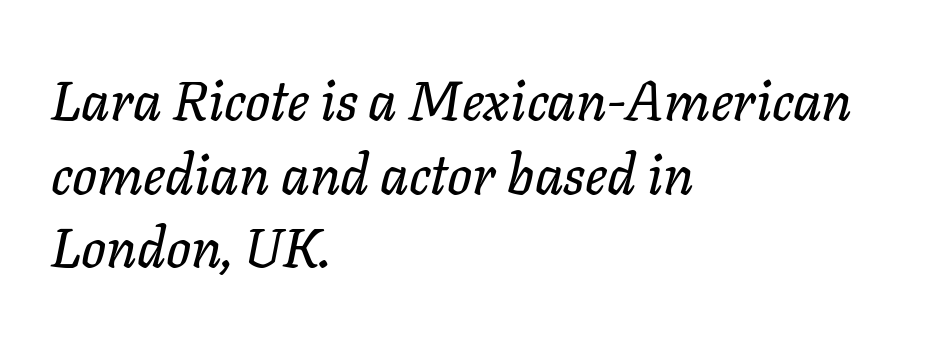
The image shows 55 px text type, italic (leaning right); set left-aligned, normal line spacing (1.34x), normal letter spacing, not underlined; low stroke contrast and a medium x-height.
